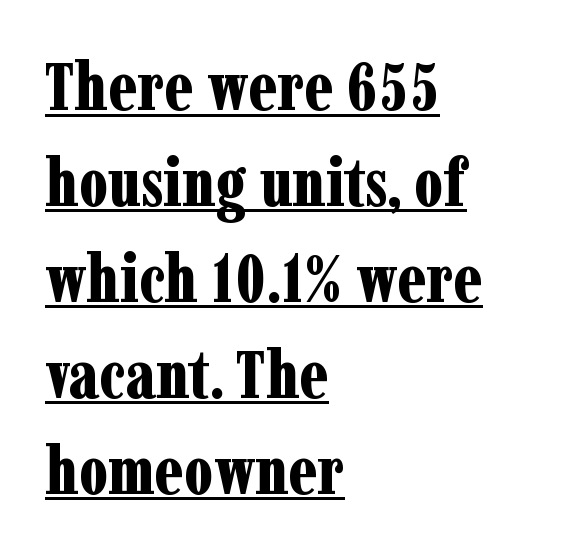
This is the regular roman posture of the typeface. Letter spacing: default. Line spacing here is normal. Teacher's note: observe the even left margin — that is flush-left alignment. The rendering uses the underline text-decoration. Heavy-handed strokes throughout: this text is bold.
